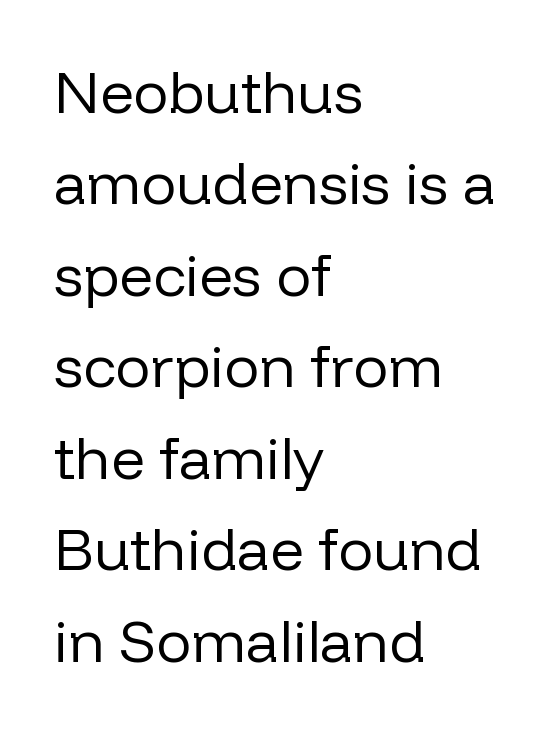
The image shows 59 px regular-weight sans-serif type, upright; set left-aligned, normal line spacing (1.55x), normal letter spacing, not underlined; low stroke contrast and a medium x-height.
